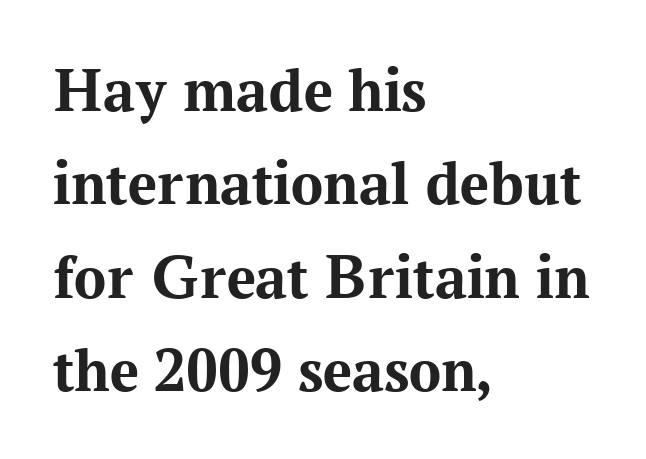
The image shows 64 px bold serif type, upright; set left-aligned, normal line spacing (1.46x), normal letter spacing, not underlined; medium stroke contrast and a medium x-height.
